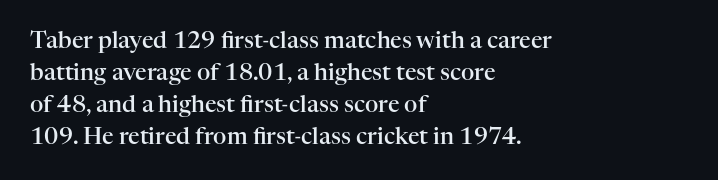
The image shows 23 px text type, upright; set left-aligned, normal line spacing (1.39x), normal letter spacing, not underlined.
